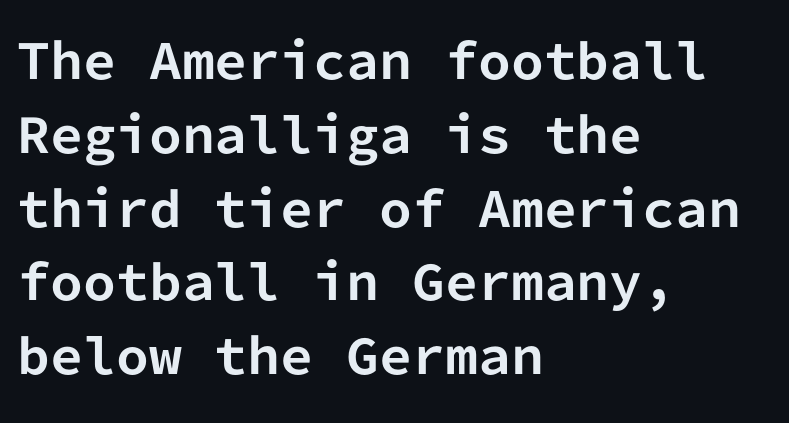
{"serif": "no", "italic": "no", "bold": "yes", "weight": "bold", "width": "normal", "stroke_contrast": "low", "x_height": "medium", "monospaced": "yes", "underline": "no", "align": "left", "line_spacing": "normal", "line_spacing_ratio": 1.57, "letter_spacing": "normal", "letter_spacing_em": 0.0, "glyph_px": 47}
